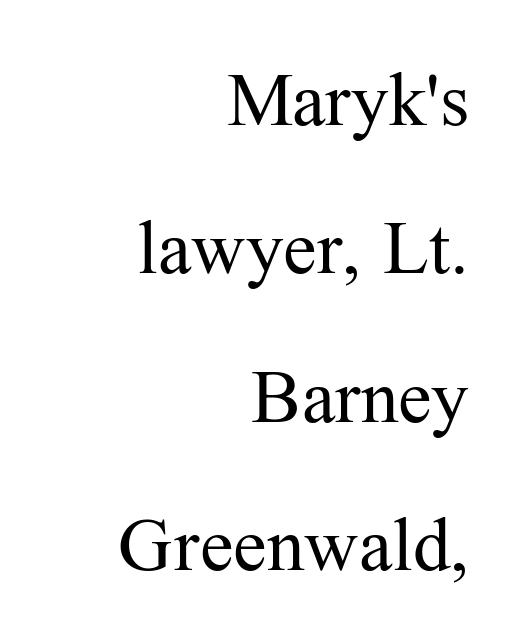
{"serif": "yes", "italic": "no", "bold": "no", "weight": "regular", "width": "normal", "stroke_contrast": "medium", "x_height": "medium", "monospaced": "no", "underline": "no", "align": "right", "line_spacing": "loose", "line_spacing_ratio": 1.98, "letter_spacing": "normal", "letter_spacing_em": 0.0, "glyph_px": 75}
